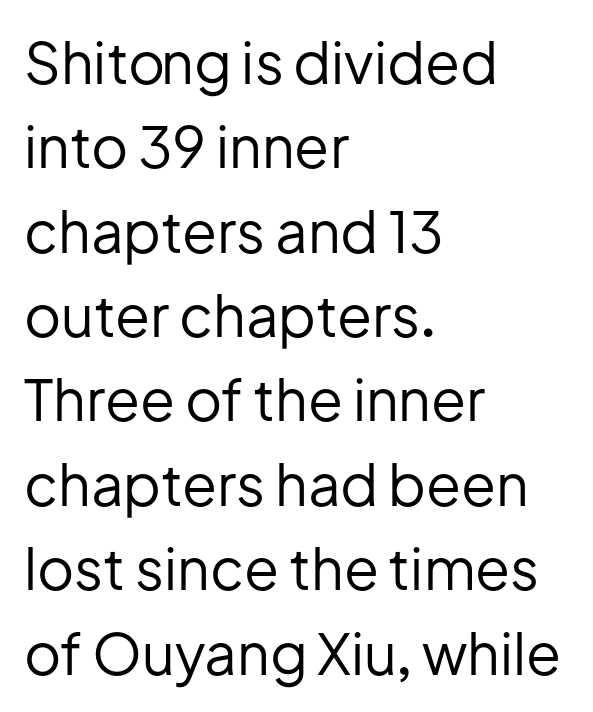
Q: Is the text bold? A: No.
Q: Is the text italic (slanted)? A: No, it is upright.
Q: Is the typeface a serif or a sans-serif typeface? A: Sans-serif.
Q: Is the text underlined? A: No.
Q: How is the paragraph aligned? A: Left-aligned.
Q: Is the spacing between letters normal or unusually wide? A: Normal.
Q: Is the spacing between lines tight, normal or loose? A: Normal.
Q: Width (condensed, normal, or wide)? A: Normal.
Q: Stroke contrast? A: Low.
Q: x-height? A: Medium.
Q: Monospaced? A: No.
